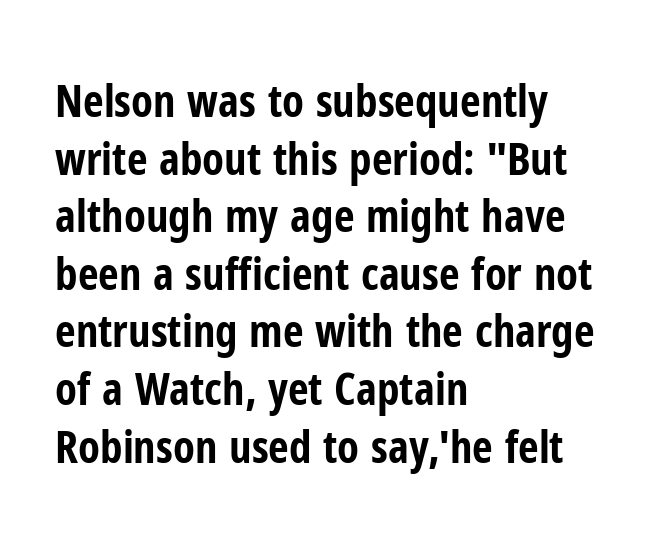
Letters rest on an invisible, unmarked baseline. Nope, not italic — everything's standing straight. The space between consecutive lines is moderate. Stroke terminals: plain, sans-serif.
